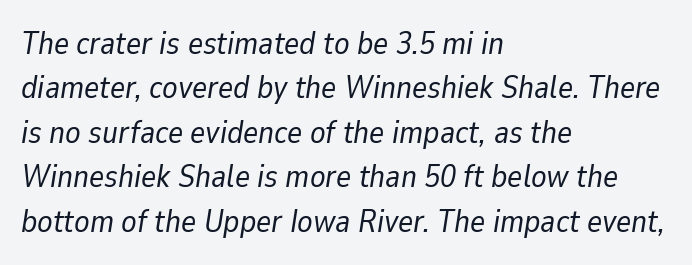
Successive baselines arrive at the customary interval. This rendering uses left alignment, leaving the right contour irregular. Compared with typical body copy, the letter spacing here is the same. Quick note: underline off.
